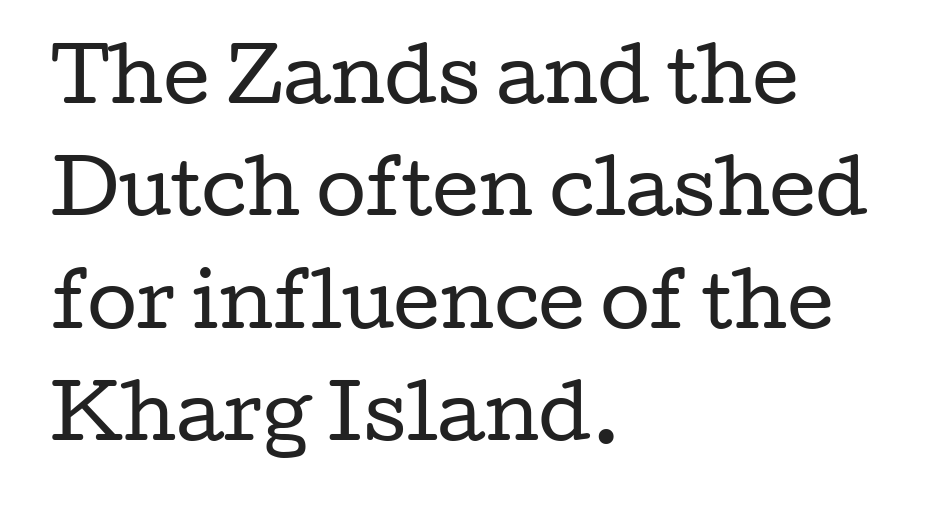
The designer left line spacing at the default. A typesetter would call this zero additional tracking. Upright lettering throughout. Each row of text sits above clean, open space.
